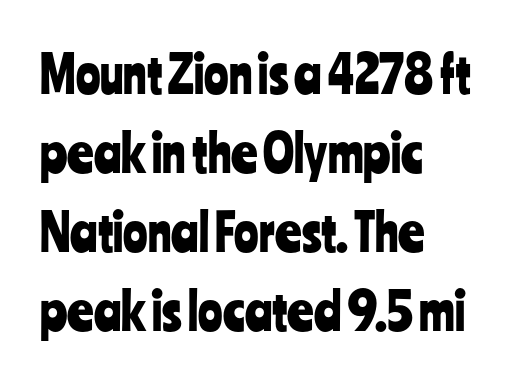
Characters remain perfectly vertical along every line. Vertically, the passage feels balanced, rows spaced as you'd expect. Each word holds together tightly as a unit, with standard inter-letter gaps. Teacher's note: observe the even left margin — that is flush-left alignment. Classification — sans serif.
